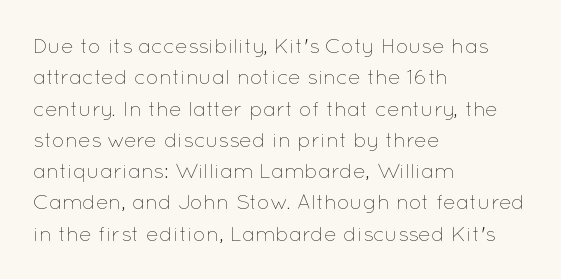
The image shows 21 px text type, upright; set left-aligned, normal line spacing (1.49x), normal letter spacing, not underlined.
